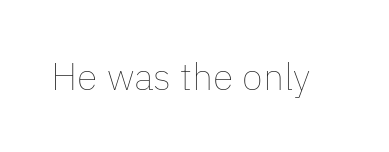
{"italic": "no", "bold": "no", "weight": "thin", "width": "normal", "stroke_contrast": "low", "x_height": "medium", "monospaced": "no", "underline": "no", "letter_spacing": "normal", "letter_spacing_em": 0.0, "glyph_px": 38}
